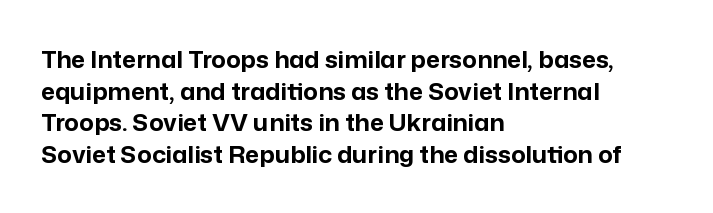
{"italic": "no", "bold": "yes", "underline": "no", "align": "left", "line_spacing": "normal", "line_spacing_ratio": 1.32, "letter_spacing": "normal", "letter_spacing_em": 0.0, "glyph_px": 24}
